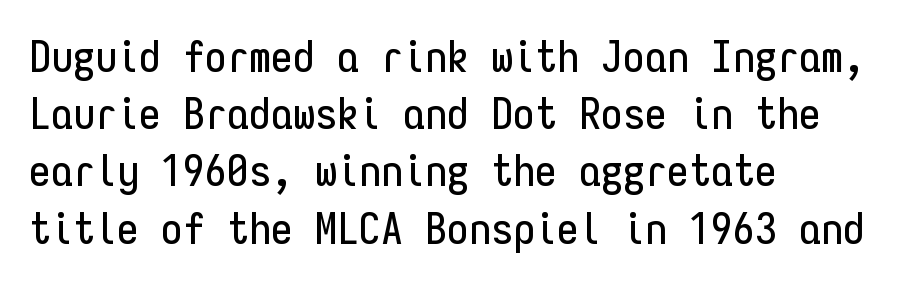
A typesetter would call this monospace, since all characters share one set width. A typesetter would mark this as roman, not italic. Whoever set this chose a conventional vertical rhythm. Each line starts at the same left margin while the right side varies. No extra tracking has been applied to these lines.
